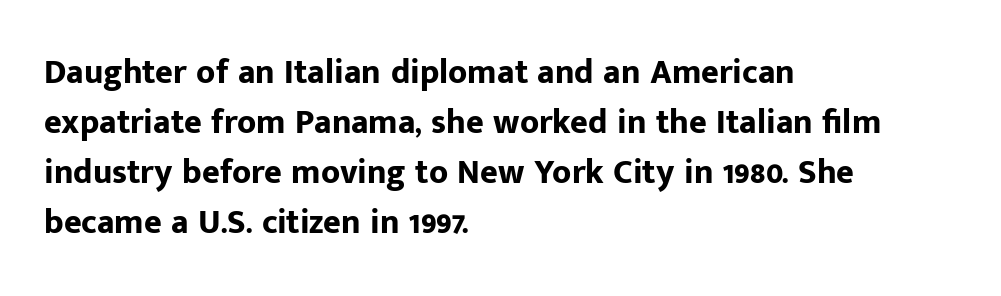
Looks like regular typesetting: each glyph gets only the width it needs. These lines are set flush left with a ragged right edge. The face used here is a sans, in the tradition of grotesques and geometrics. The rendering keeps characters at their native spacing. Characters remain perfectly vertical along every line. The lines sit at an ordinary, default distance from one another.
